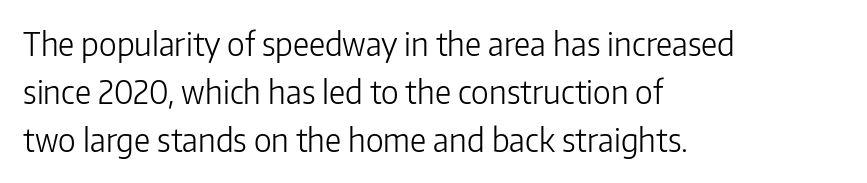
The image shows 32 px light sans-serif type, upright; set left-aligned, normal line spacing (1.5x), normal letter spacing, not underlined; low stroke contrast and a medium x-height.
